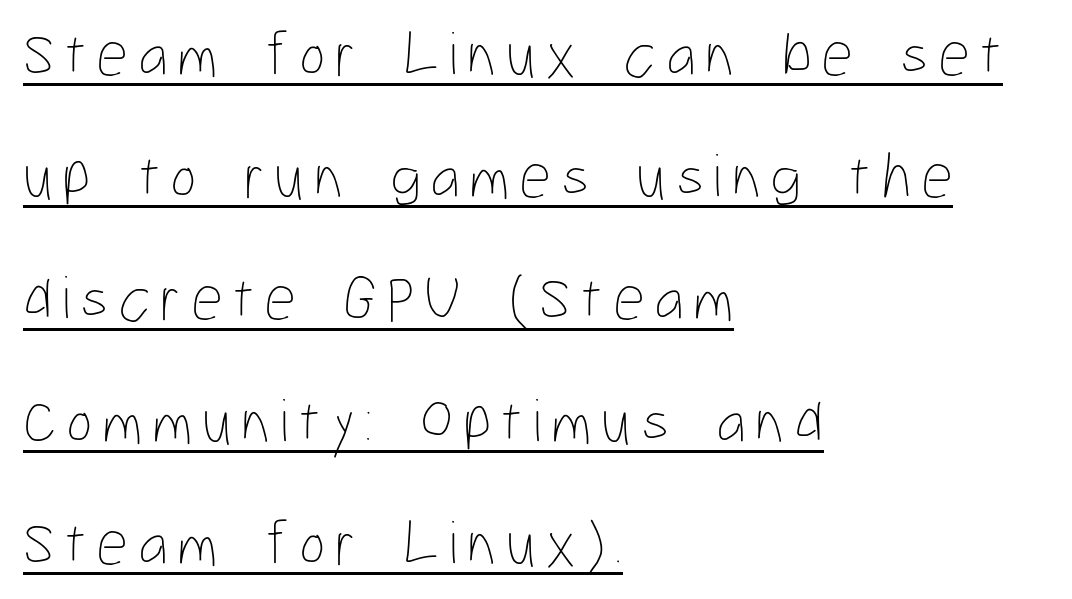
{"italic": "no", "bold": "no", "weight": "thin", "width": "condensed", "stroke_contrast": "low", "x_height": "medium", "monospaced": "no", "underline": "yes", "align": "left", "line_spacing": "loose", "line_spacing_ratio": 1.94, "glyph_px": 63}
